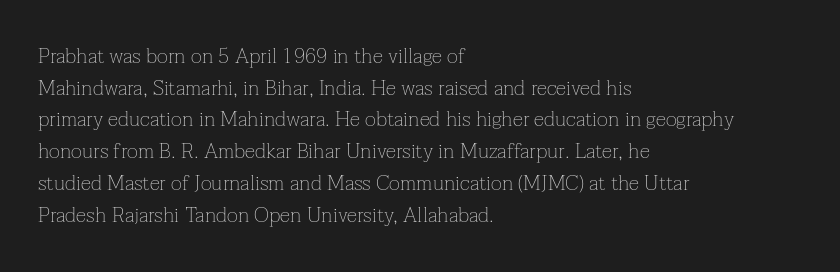
The image shows 21 px text type, upright; set left-aligned, normal line spacing (1.51x), normal letter spacing, not underlined.
